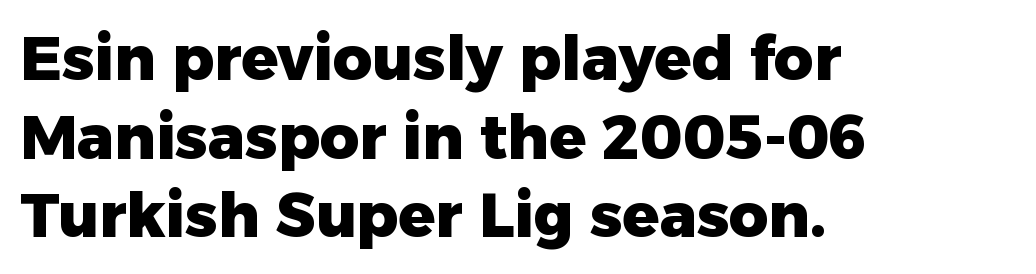
Q: Is the text bold? A: Yes.
Q: Is the text italic (slanted)? A: No, it is upright.
Q: Is the typeface a serif or a sans-serif typeface? A: Sans-serif.
Q: Is the text underlined? A: No.
Q: How is the paragraph aligned? A: Left-aligned.
Q: Is the spacing between letters normal or unusually wide? A: Normal.
Q: Is the spacing between lines tight, normal or loose? A: Normal.
Q: Width (condensed, normal, or wide)? A: Normal.
Q: Stroke contrast? A: Low.
Q: x-height? A: Medium.
Q: Monospaced? A: No.
